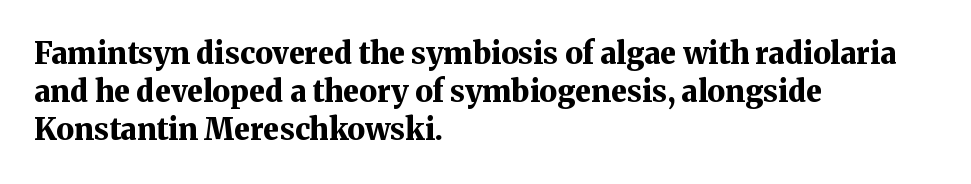
The image shows 30 px bold serif type, upright; set left-aligned, normal line spacing (1.27x), normal letter spacing, not underlined; medium stroke contrast and a medium x-height.
